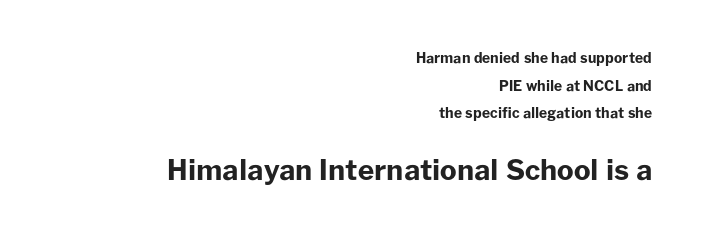
Glance below the letters and you will spot only blank space. Rows of type keep a wide berth in the vertical direction. This sample has the flowing, uneven cadence of proportional lettering. The strokes are fattened all the way to bold. Vertical strokes here are truly vertical. Of the two passages, the one underneath uses the larger point size.
